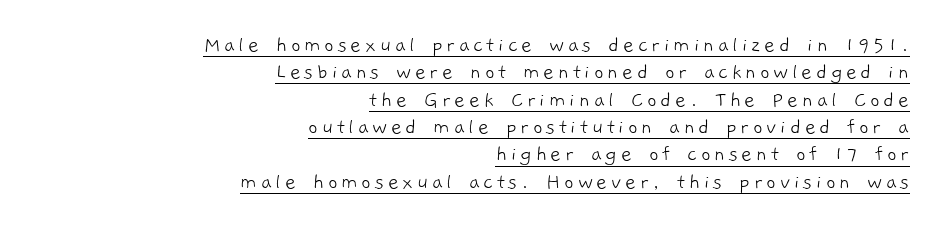
{"bold": "no", "underline": "yes", "align": "right", "line_spacing_ratio": 1.19, "glyph_px": 23}
